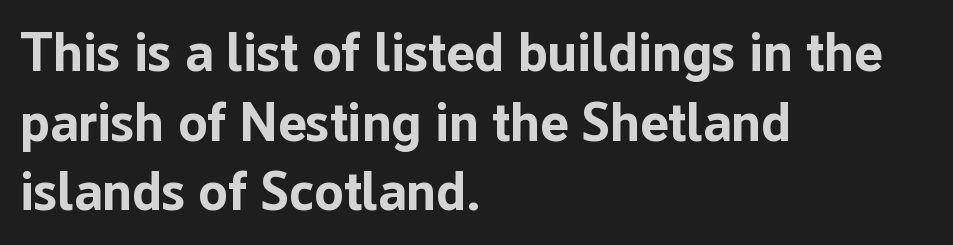
{"serif": "no", "italic": "no", "bold": "yes", "weight": "bold", "width": "normal", "stroke_contrast": "low", "x_height": "medium", "monospaced": "no", "underline": "no", "align": "left", "line_spacing": "normal", "line_spacing_ratio": 1.29, "letter_spacing": "normal", "letter_spacing_em": 0.0, "glyph_px": 54}
